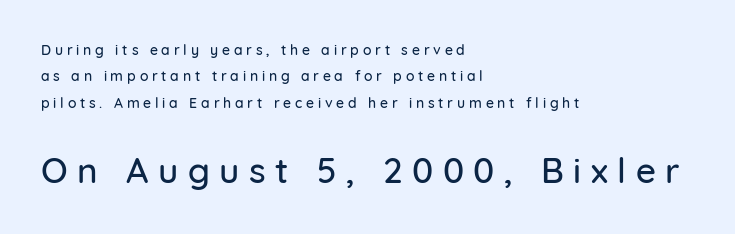
{"serif": "no", "italic": "no", "width": "normal", "stroke_contrast": "low", "x_height": "medium", "monospaced": "no", "underline": "no", "align": "left", "line_spacing_ratio": 1.89, "letter_spacing": "wide", "letter_spacing_em": 0.27, "larger_block": "second", "size_ratio": 2.5, "glyph_px": 35}
